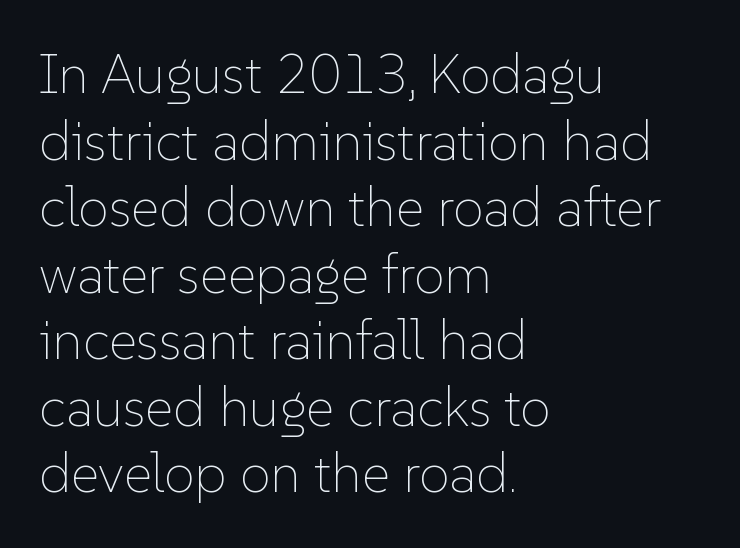
Ordinary non-slanted type is in use. A typesetter would call this proportional, since set widths differ per character. Compared with a typical body face, this is equally light or lighter still. The lines are quadded left. Underlining? Definitely not there. Here the glyphs are tracked normally, forming tight word shapes.
